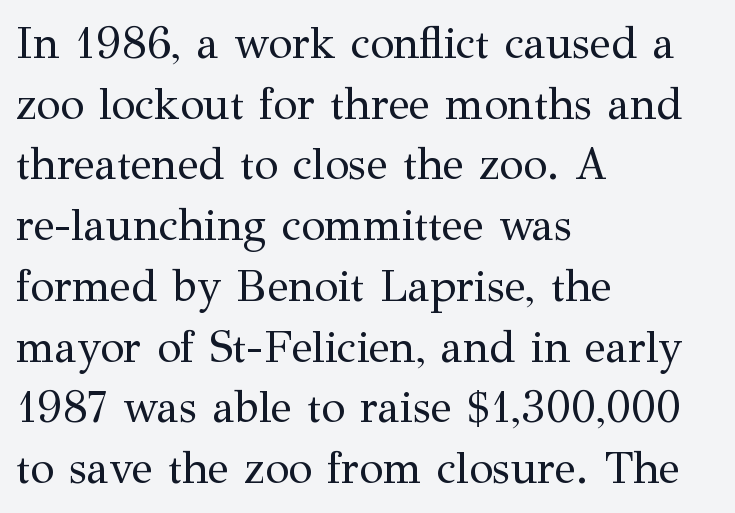
Students, observe: this is what conventionally led text looks like. Descender tails drop into unmarked territory. Caption: standard tracking, unaltered. These lines were composed using upright roman letters. The letters advance in unequal steps, a hallmark of proportional type. Is this a heavy cut? Hardly; it is regular or lighter.
